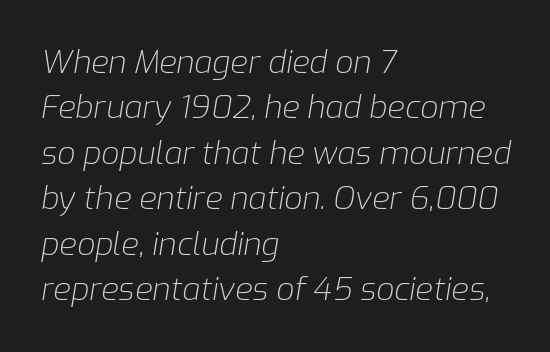
{"italic": "yes", "lean": "right", "slant_degrees": 9, "bold": "no", "weight": "light", "width": "normal", "stroke_contrast": "low", "x_height": "medium", "monospaced": "no", "underline": "no", "align": "left", "line_spacing": "normal", "line_spacing_ratio": 1.42, "letter_spacing": "normal", "letter_spacing_em": 0.0, "glyph_px": 32}
